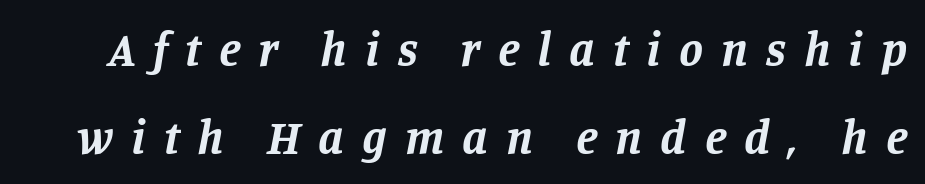
The image shows 48 px bold serif type, italic (leaning right); set line spacing 1.83x, unusually wide letter spacing (+0.37 em), not underlined; low stroke contrast and a large x-height.
